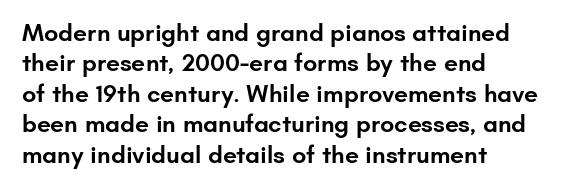
The image shows 25 px text type, upright; set left-aligned, line spacing 1.22x, normal letter spacing, not underlined.
